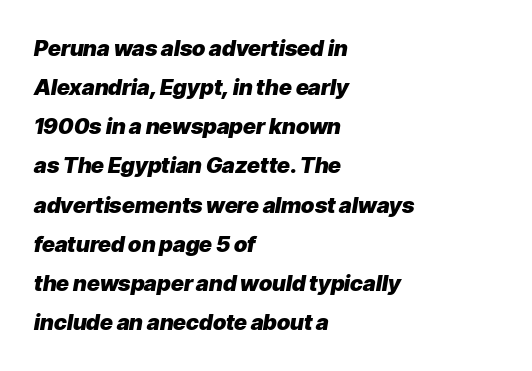
Thick stems and heavy bowls — unmistakably bold. A classic flush-left, rag-right setting is used for this passage. Between one letter and the next there's only the usual sliver of space. Beneath every word, the page is bare.
